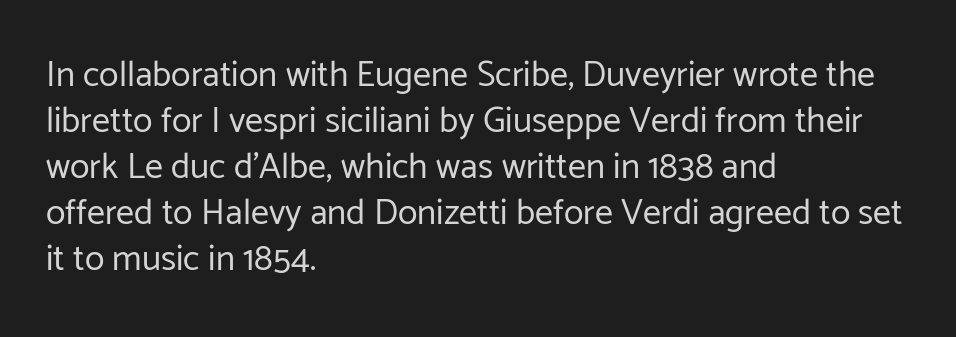
{"serif": "no", "italic": "no", "bold": "no", "weight": "regular", "width": "normal", "stroke_contrast": "low", "x_height": "medium", "monospaced": "no", "underline": "no", "align": "left", "line_spacing": "normal", "line_spacing_ratio": 1.28, "letter_spacing": "normal", "letter_spacing_em": 0.0, "glyph_px": 36}
